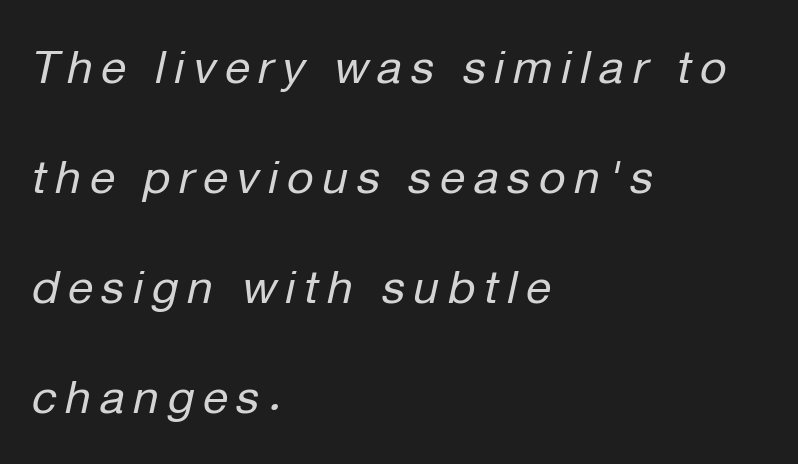
{"italic": "yes", "lean": "right", "slant_degrees": 12, "bold": "no", "weight": "regular", "width": "normal", "stroke_contrast": "low", "x_height": "medium", "monospaced": "no", "underline": "no", "align": "left", "line_spacing": "loose", "line_spacing_ratio": 2.39, "glyph_px": 46}
